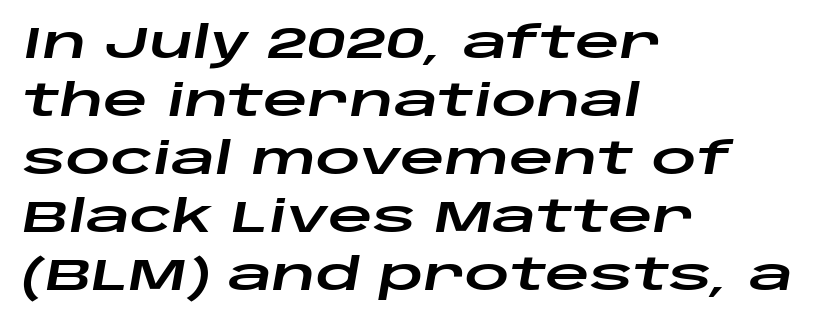
If you measured baseline to baseline, you'd find a middling distance. All the whitespace from short lines collects on the right. The glyphs are unaccompanied by any horizontal stroke below them. Inter-character spacing is left at the font's built-in metrics. Spacing verdict: proportional, widths tailored to each character. Rendered with sloped, italic letterforms.
